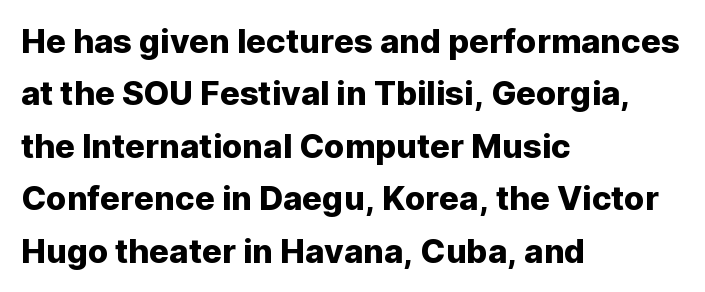
The image shows 33 px sans-serif type, upright; set left-aligned, normal line spacing (1.59x), normal letter spacing, not underlined; low stroke contrast and a medium x-height.
